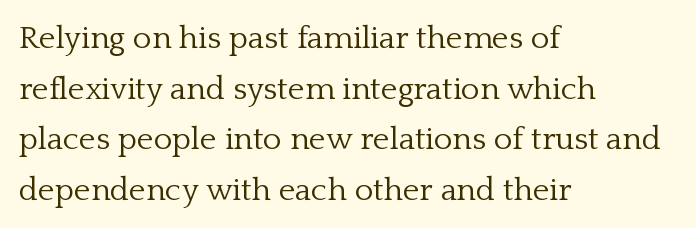
Q: Is the text bold? A: No.
Q: Is the text italic (slanted)? A: No, it is upright.
Q: Is the typeface a serif or a sans-serif typeface? A: Serif.
Q: Is the text underlined? A: No.
Q: How is the paragraph aligned? A: Left-aligned.
Q: Is the spacing between letters normal or unusually wide? A: Normal.
Q: Is the spacing between lines tight, normal or loose? A: Normal.
Q: Width (condensed, normal, or wide)? A: Normal.
Q: Stroke contrast? A: Low.
Q: x-height? A: Medium.
Q: Monospaced? A: No.
